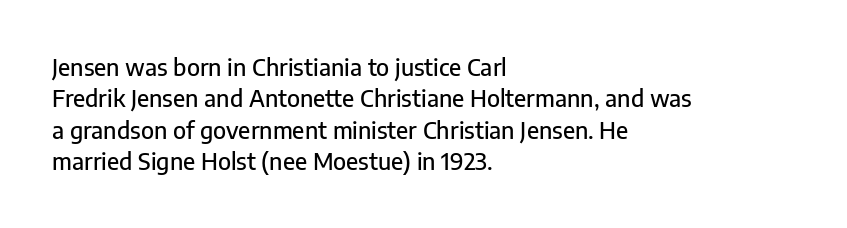
{"italic": "no", "underline": "no", "align": "left", "line_spacing": "normal", "line_spacing_ratio": 1.36, "letter_spacing": "normal", "letter_spacing_em": 0.0, "glyph_px": 23}
